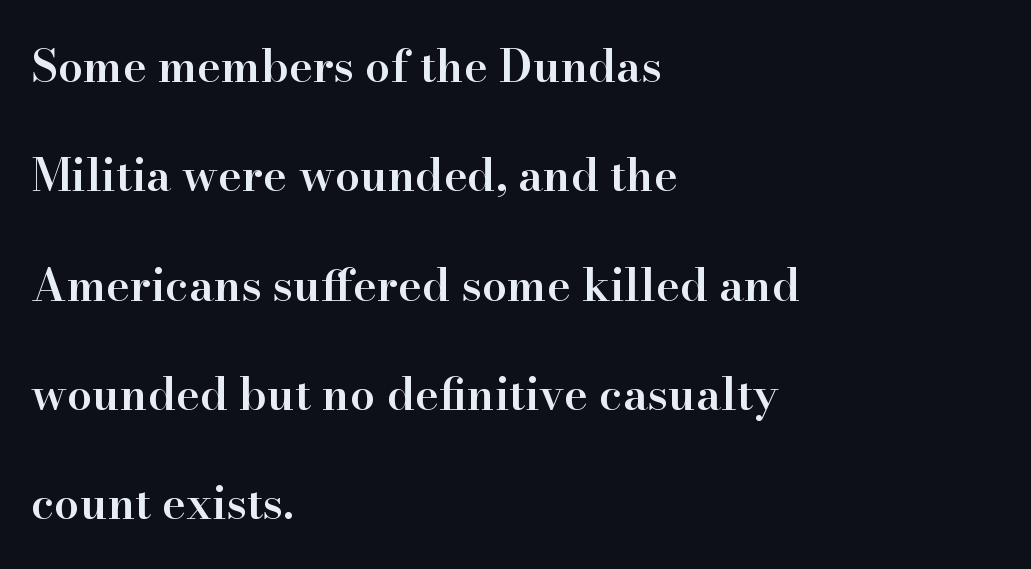
{"serif": "yes", "italic": "no", "bold": "semi", "weight": "semibold", "width": "normal", "stroke_contrast": "high", "x_height": "small", "monospaced": "no", "underline": "no", "align": "left", "line_spacing": "loose", "line_spacing_ratio": 2.43, "letter_spacing": "normal", "letter_spacing_em": 0.0, "glyph_px": 45}
